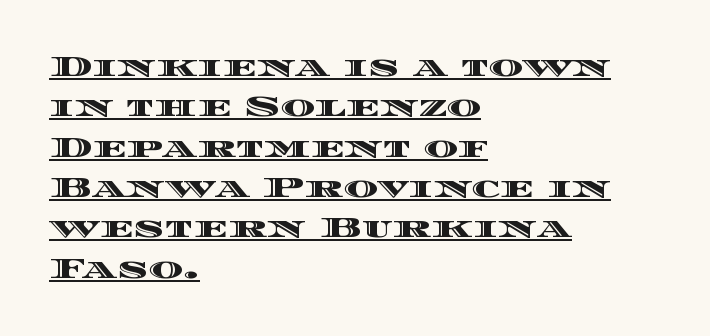
Q: Is the text italic (slanted)? A: No, it is upright.
Q: Is the text underlined? A: Yes.
Q: How is the paragraph aligned? A: Left-aligned.
Q: Is the spacing between letters normal or unusually wide? A: Normal.
Q: Is the spacing between lines tight, normal or loose? A: Normal.
Q: Width (condensed, normal, or wide)? A: Wide.
Q: x-height? A: Large.
Q: Monospaced? A: No.
